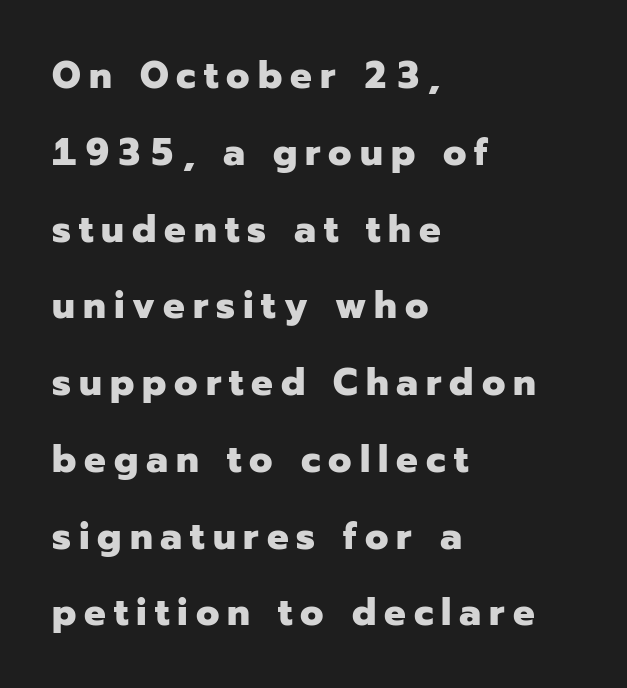
The typesetter chose a ragged-right arrangement here. Has an underline been added? It has not. The face used here is proportionally spaced, like ordinary book or web type. The line-height multiplier appears high, well above default. Summary of weight: heavy, a full bold.
